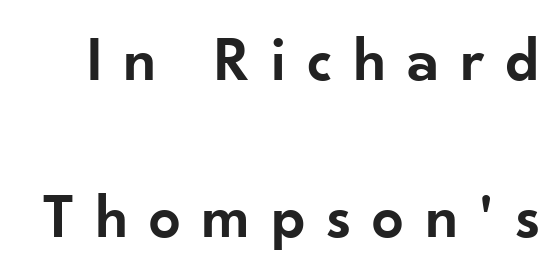
The image shows 63 px semibold sans-serif type, upright; set loose line spacing (2.5x), unusually wide letter spacing (+0.33 em), not underlined; low stroke contrast and a small x-height.
